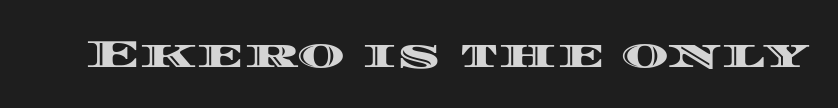
It's the straight-up-and-down kind of type. These lines keep a tight, regular rhythm from letter to letter. Words float on clear page, feet unadorned. Looks like regular typesetting: each glyph gets only the width it needs.
